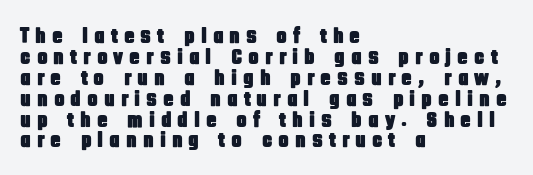
Plain, unruled lines of type. Ordinary non-slanted type is in use. Whoever set this chose condensed vertical rhythm over breathing room. The horizontal fit of the characters is loose and conspicuously gappy.
